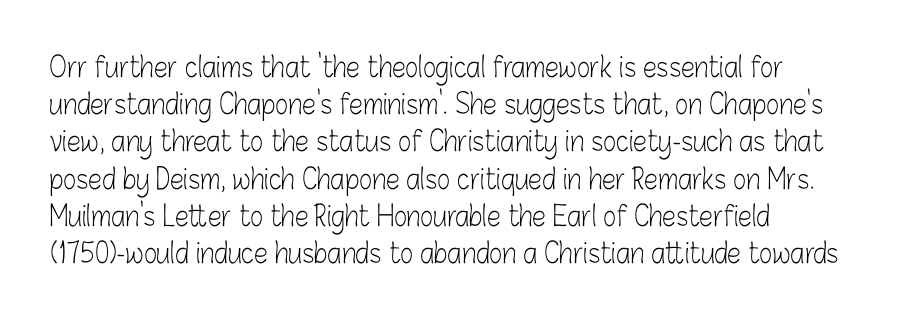
The lettering holds an erect, upright posture throughout. Default kerning and tracking; the words read as compact shapes. No word sits above an underline. Caption: face not bold, strokes unweighted. The leading is moderate, giving the passage an even texture.
